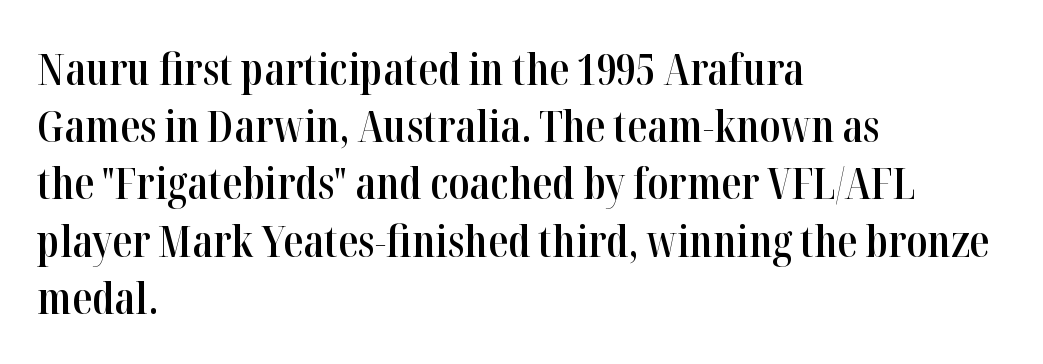
The image shows 44 px semibold, condensed serif type, upright; set left-aligned, normal line spacing (1.3x), normal letter spacing, not underlined; high stroke contrast and a medium x-height.
